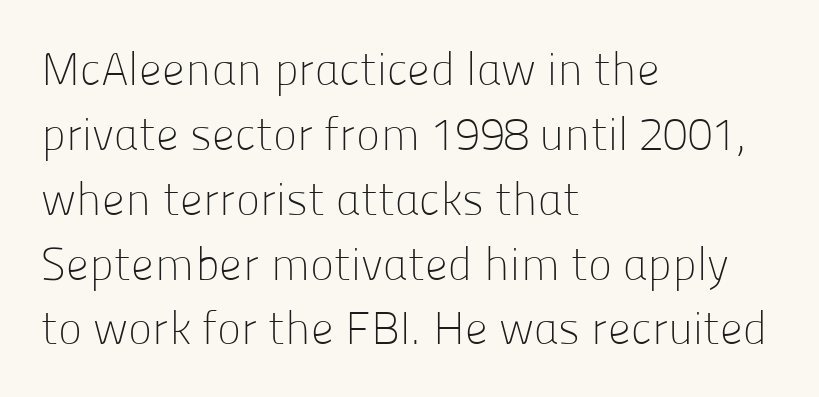
The letters advance in unequal steps, a hallmark of proportional type. This is roman type, the default non-slanted kind. The passage shown is typeset with a sans-serif family. The strokes are not fattened; the text isn't bold.
